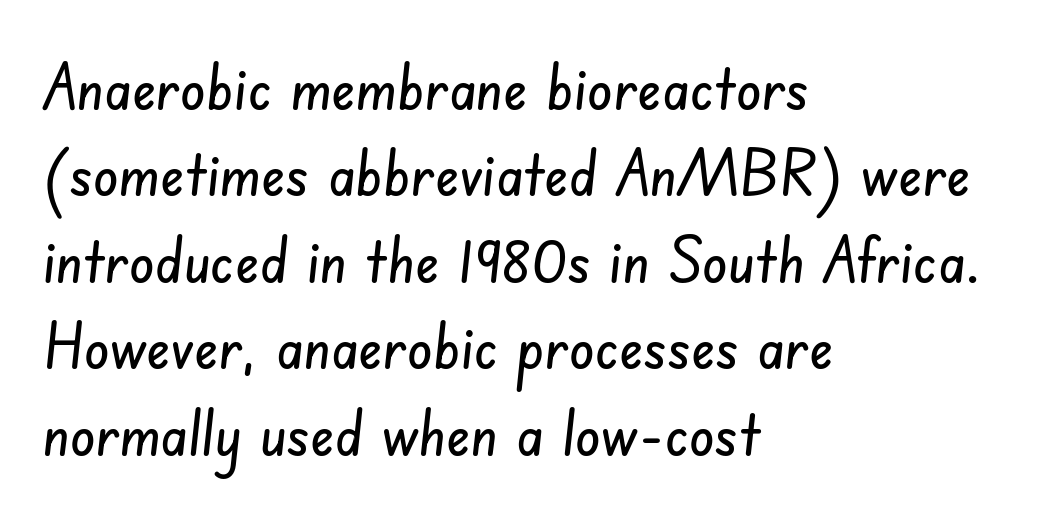
Q: Is the typeface a serif or a sans-serif typeface? A: Sans-serif.
Q: Is the text underlined? A: No.
Q: How is the paragraph aligned? A: Left-aligned.
Q: Is the spacing between letters normal or unusually wide? A: Normal.
Q: Is the spacing between lines tight, normal or loose? A: Normal.
Q: Width (condensed, normal, or wide)? A: Condensed.
Q: Stroke contrast? A: Low.
Q: x-height? A: Small.
Q: Monospaced? A: No.
